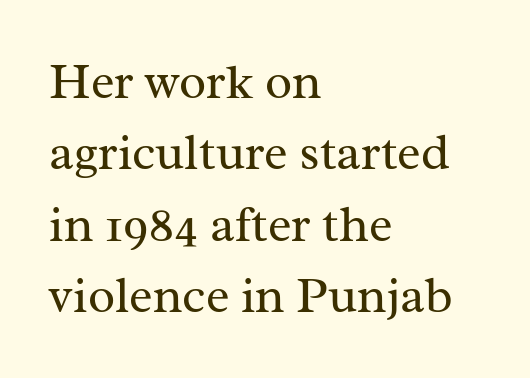
The image shows 50 px regular-weight serif type, upright; set left-aligned, normal line spacing (1.43x), normal letter spacing, not underlined; medium stroke contrast and a medium x-height.
